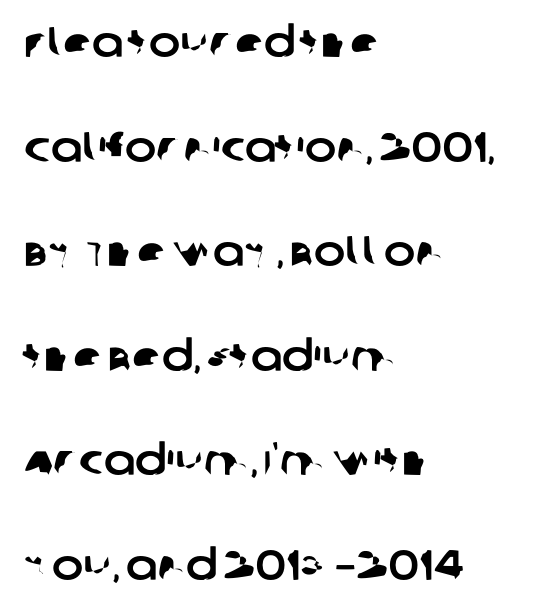
Each line starts at the same left margin while the right side varies. The words here are not underlined. The glyphs in this specimen are sans serif. Tracking here is standard; glyphs follow each other at the usual distance. Each letter keeps its own natural width here, so spacing adapts to shape. Honestly, the rows look like they've been pulled way apart.
